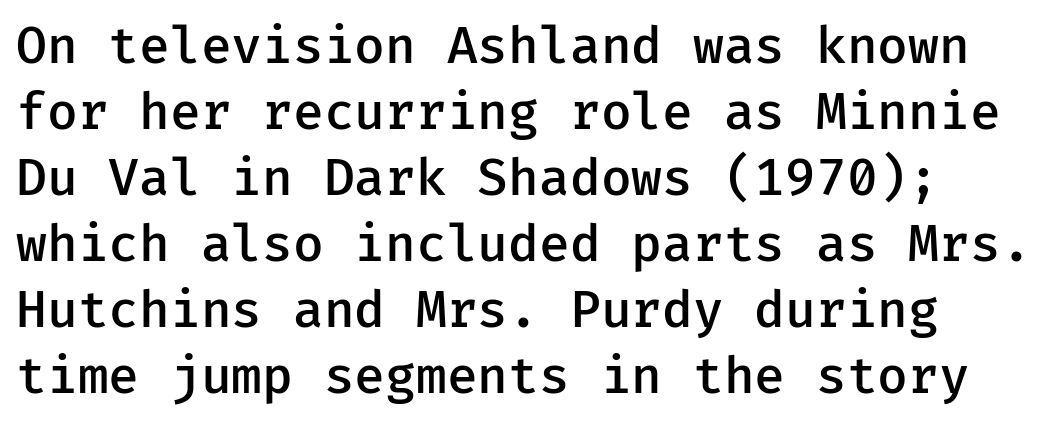
Q: Is the text bold? A: Semi-bold.
Q: Is the text italic (slanted)? A: No, it is upright.
Q: Is the typeface a serif or a sans-serif typeface? A: Sans-serif.
Q: Is the text underlined? A: No.
Q: How is the paragraph aligned? A: Left-aligned.
Q: Is the spacing between letters normal or unusually wide? A: Normal.
Q: Is the spacing between lines tight, normal or loose? A: Normal.
Q: Width (condensed, normal, or wide)? A: Normal.
Q: Stroke contrast? A: Low.
Q: x-height? A: Medium.
